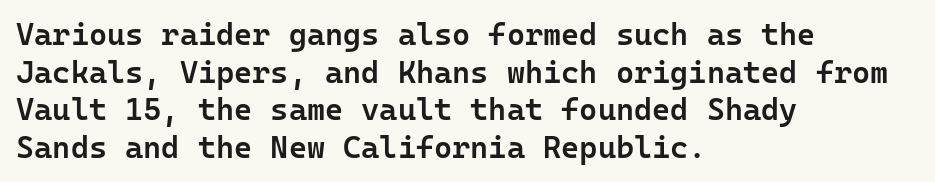
Any mark beneath the type? The region is blank. Does the lettering tilt? It doesn't — this is upright. These lines are composed in type without serifs. If you drew a ruler down the left edge, every line would touch it. The typesetting leans somewhat heavy: a semibold. Tracking value appears to be zero — textbook default spacing.
